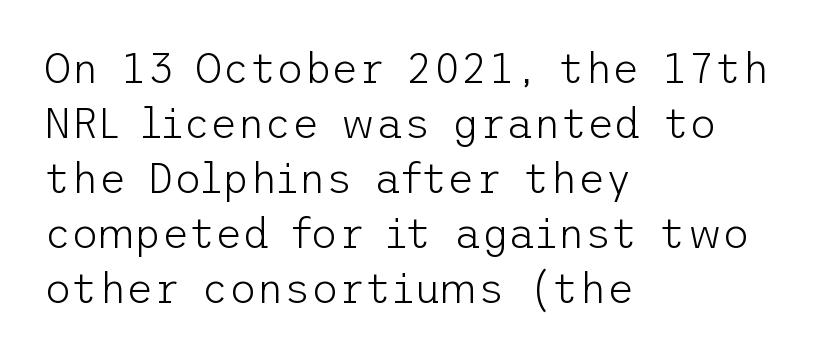
Stroke thickness stays within the range of a standard reading face or lighter. Type style note: lacks serifs. Do the letters lean? They stand straight. Summary of vertical rhythm: regular, with standard interline spacing. Lines of text with bare space underneath.
